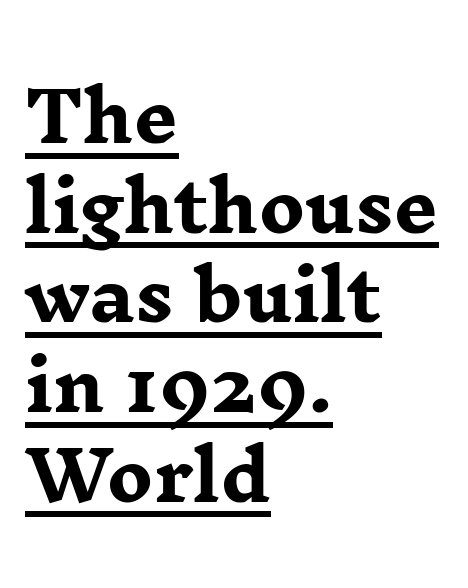
{"serif": "yes", "italic": "no", "bold": "yes", "weight": "heavy", "width": "wide", "stroke_contrast": "low", "x_height": "medium", "monospaced": "no", "underline": "yes", "align": "left", "line_spacing": "normal", "line_spacing_ratio": 1.3, "letter_spacing": "normal", "letter_spacing_em": 0.0, "glyph_px": 69}
